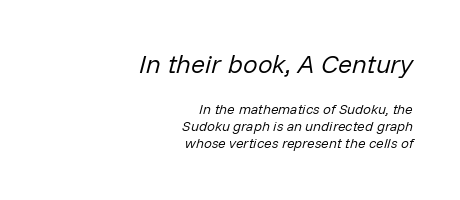
The image shows 26 px text type, italic (leaning right); set right-aligned, line spacing 1.23x, normal letter spacing, not underlined; the first (top) block is 1.86x larger.
